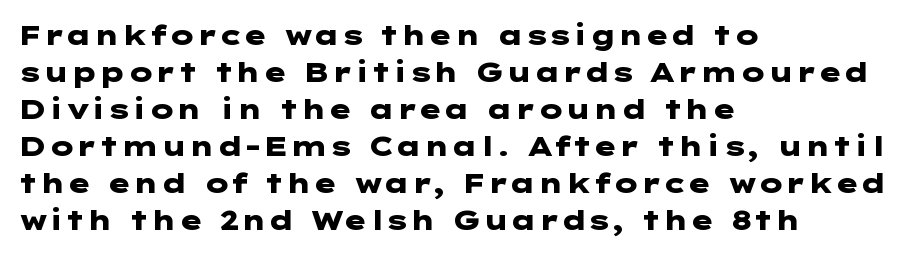
Every character sits straight up, as roman type does. Words appear dense and cohesive because spacing is normal. On the weight axis this lands at bold, roughly 700. In terms of leading, this rendering sits right in the middle.
